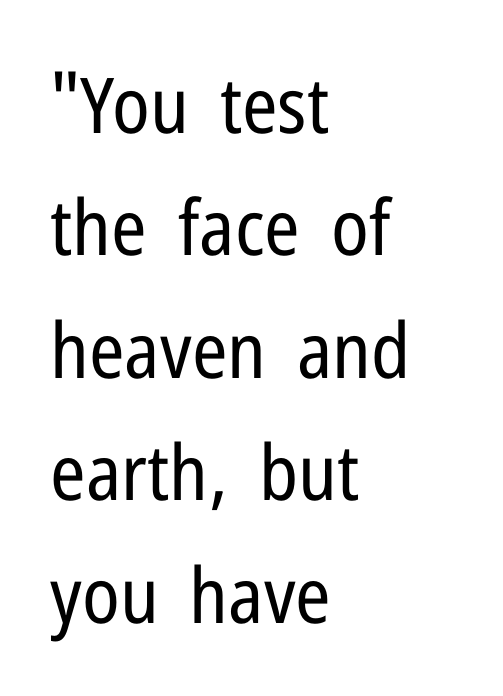
The image shows 77 px regular-weight, condensed sans-serif type, upright; set left-aligned, normal line spacing (1.59x), normal letter spacing, not underlined; low stroke contrast and a medium x-height.
